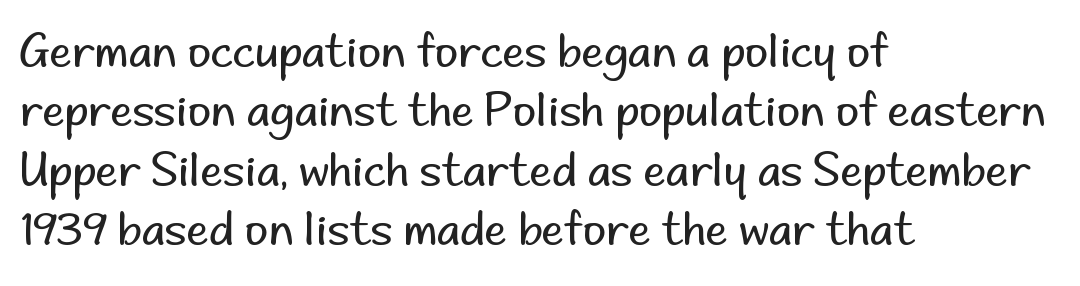
{"serif": "no", "italic": "no", "bold": "no", "weight": "regular", "width": "normal", "stroke_contrast": "low", "x_height": "small", "monospaced": "no", "underline": "no", "align": "left", "line_spacing": "normal", "line_spacing_ratio": 1.32, "letter_spacing": "normal", "letter_spacing_em": 0.0, "glyph_px": 45}
